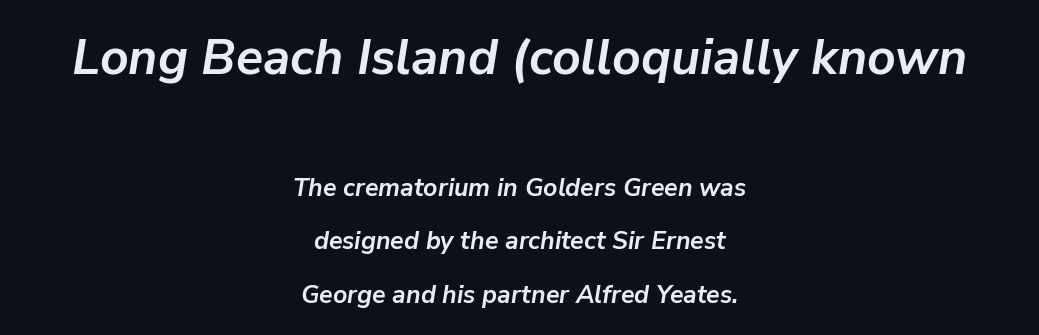
Q: Is the text bold? A: Yes.
Q: Is the text italic (slanted)? A: Yes, it leans right by about 9 degrees.
Q: Is the text underlined? A: No.
Q: How is the paragraph aligned? A: Centered.
Q: Is the spacing between letters normal or unusually wide? A: Normal.
Q: Is the spacing between lines tight, normal or loose? A: Loose.
Q: Which block of text is set in a larger size, the first (top) or the second (bottom)? A: The first (top) one.
Q: Width (condensed, normal, or wide)? A: Normal.
Q: Stroke contrast? A: Low.
Q: x-height? A: Medium.
Q: Monospaced? A: No.
